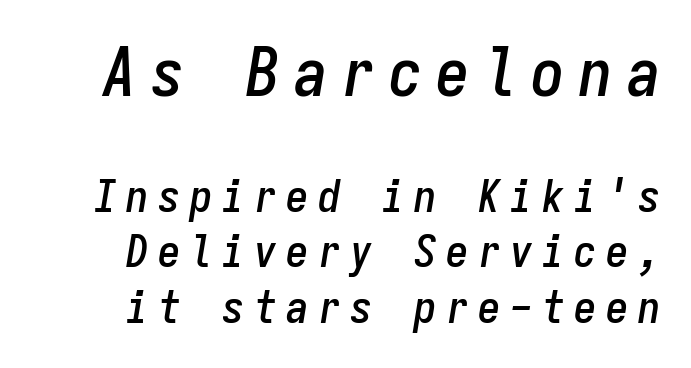
The image shows 67 px condensed type, italic (leaning right), monospaced; set right-aligned, line spacing 1.24x, unusually wide letter spacing (+0.21 em), not underlined; the first (top) block is 1.49x larger; low stroke contrast and a medium x-height.
